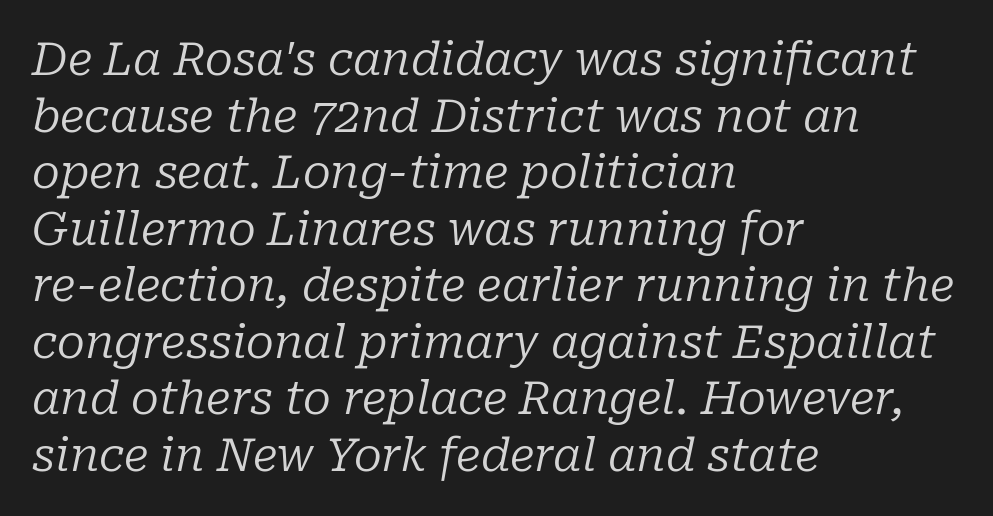
{"serif": "yes", "italic": "yes", "lean": "right", "slant_degrees": 10, "bold": "no", "weight": "regular", "width": "normal", "stroke_contrast": "low", "x_height": "medium", "monospaced": "no", "underline": "no", "align": "left", "line_spacing_ratio": 1.23, "letter_spacing": "normal", "letter_spacing_em": 0.0, "glyph_px": 46}
